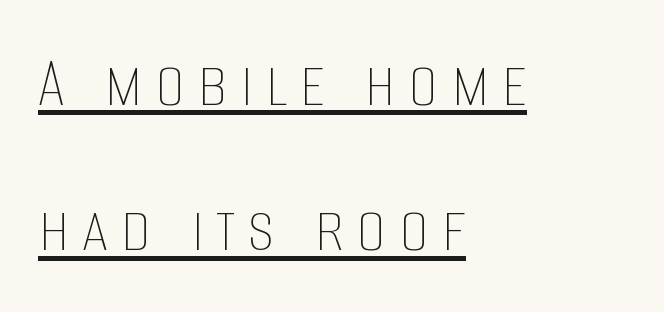
The image shows 74 px thin, condensed type, upright; set left-aligned, loose line spacing (1.96x), underlined; low stroke contrast and a large x-height.
